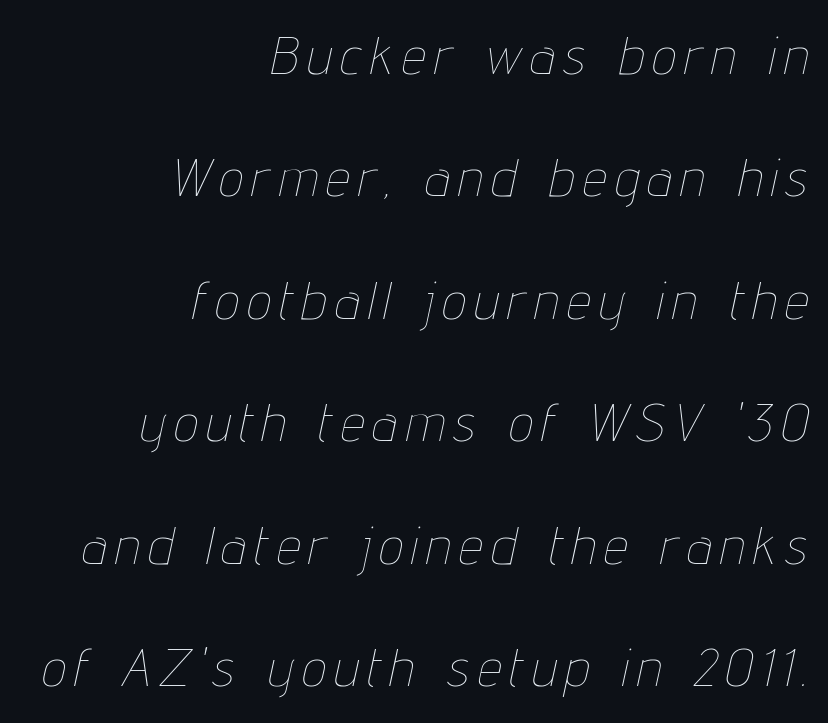
{"italic": "yes", "lean": "right", "slant_degrees": 12, "bold": "no", "weight": "thin", "width": "condensed", "stroke_contrast": "low", "x_height": "medium", "monospaced": "no", "underline": "no", "align": "right", "line_spacing": "loose", "line_spacing_ratio": 2.31, "glyph_px": 53}
